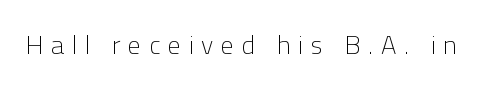
Q: Is the text bold? A: No.
Q: Is the text italic (slanted)? A: No, it is upright.
Q: Is the text underlined? A: No.
Q: Is the spacing between letters normal or unusually wide? A: Unusually wide.
